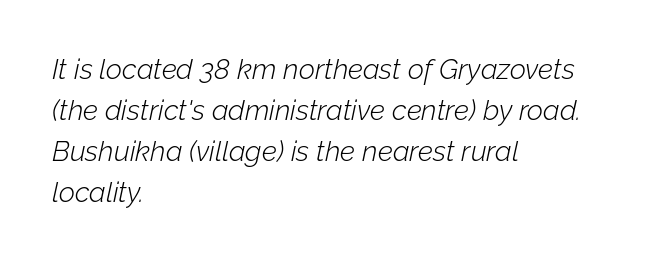
{"italic": "yes", "lean": "right", "slant_degrees": 12, "bold": "no", "weight": "light", "width": "normal", "stroke_contrast": "low", "x_height": "medium", "monospaced": "no", "underline": "no", "align": "left", "line_spacing": "normal", "line_spacing_ratio": 1.47, "letter_spacing": "normal", "letter_spacing_em": 0.0, "glyph_px": 28}
